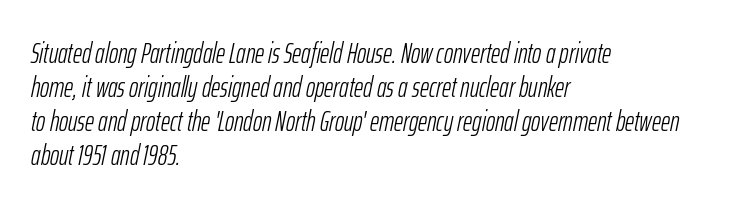
{"italic": "yes", "lean": "right", "slant_degrees": 12, "bold": "no", "weight": "light", "width": "condensed", "stroke_contrast": "low", "x_height": "medium", "monospaced": "no", "underline": "no", "align": "left", "line_spacing_ratio": 1.21, "letter_spacing": "normal", "letter_spacing_em": 0.0, "glyph_px": 28}
